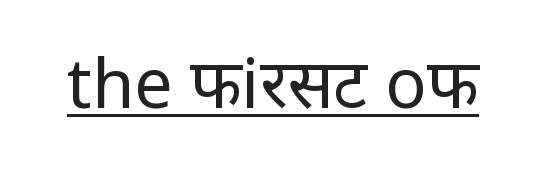
Q: Is the text bold? A: No.
Q: Is the text italic (slanted)? A: No, it is upright.
Q: Is the typeface a serif or a sans-serif typeface? A: Sans-serif.
Q: Is the text underlined? A: Yes.
Q: Is the spacing between letters normal or unusually wide? A: Normal.
Q: Width (condensed, normal, or wide)? A: Normal.
Q: Stroke contrast? A: Low.
Q: x-height? A: Medium.
Q: Monospaced? A: No.
